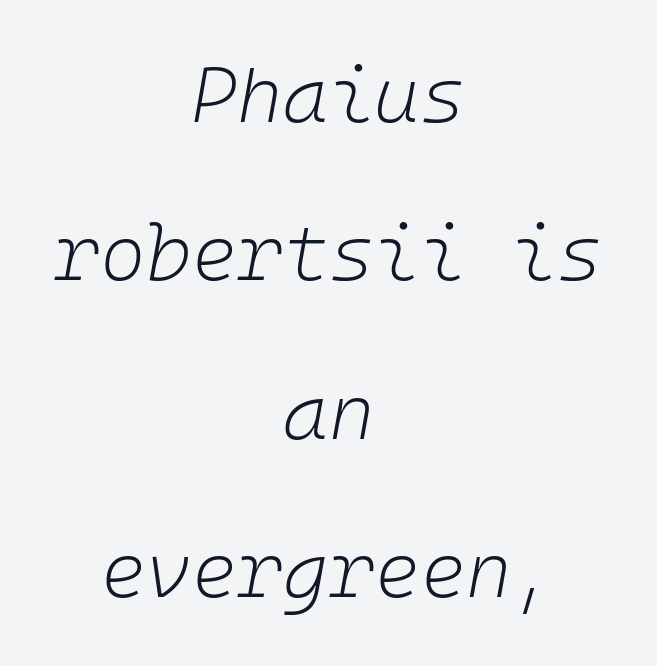
{"italic": "yes", "lean": "right", "slant_degrees": 10, "bold": "no", "weight": "light", "width": "normal", "stroke_contrast": "low", "x_height": "medium", "monospaced": "yes", "underline": "no", "align": "center", "line_spacing": "loose", "line_spacing_ratio": 2.03, "letter_spacing": "normal", "letter_spacing_em": 0.0, "glyph_px": 78}
